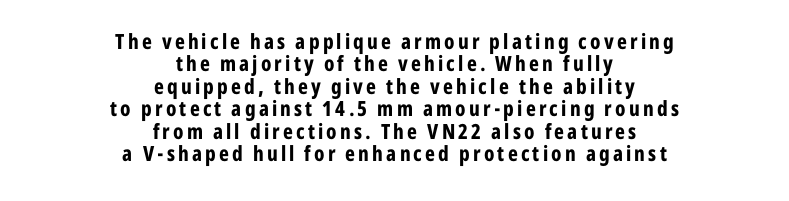
Q: Is the text bold? A: Yes.
Q: Is the text italic (slanted)? A: No, it is upright.
Q: Is the text underlined? A: No.
Q: How is the paragraph aligned? A: Centered.
Q: Is the spacing between lines tight, normal or loose? A: Tight.
